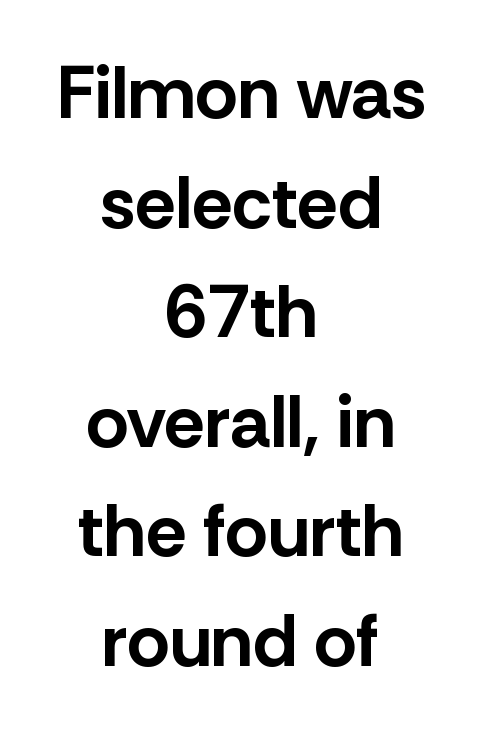
Typesetter's note: full bold, strokes at maximum text heaviness. Compared with typical paragraphs, the rows here are spaced about the same. In terms of letterform style, serifs are entirely absent. Proportional: the letters do not fall into vertical columns. Look at the tracking — it's just the regular setting, nothing added.
